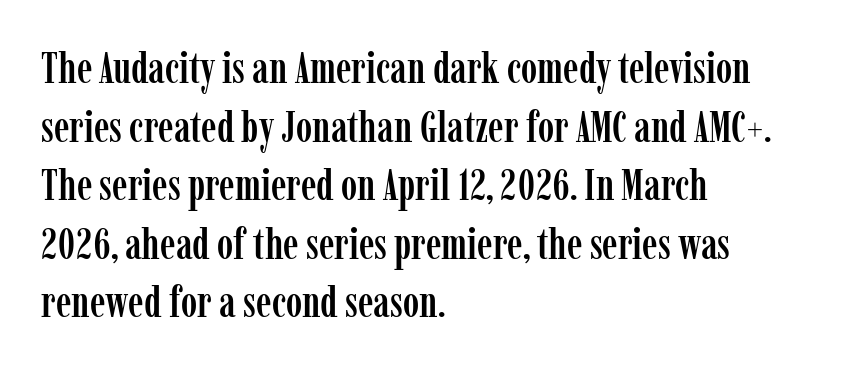
{"serif": "yes", "italic": "no", "width": "condensed", "stroke_contrast": "low", "x_height": "medium", "monospaced": "no", "underline": "no", "align": "left", "line_spacing": "normal", "line_spacing_ratio": 1.33, "letter_spacing": "normal", "letter_spacing_em": 0.0, "glyph_px": 44}
